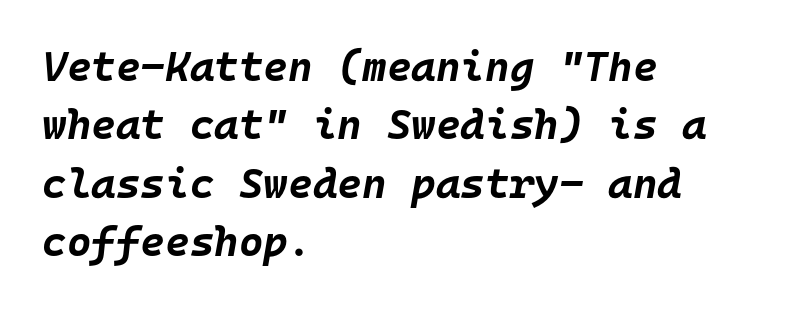
{"italic": "yes", "lean": "right", "slant_degrees": 10, "bold": "yes", "weight": "bold", "width": "normal", "stroke_contrast": "low", "x_height": "large", "monospaced": "yes", "underline": "no", "align": "left", "line_spacing": "normal", "line_spacing_ratio": 1.39, "letter_spacing": "normal", "letter_spacing_em": 0.0, "glyph_px": 42}
